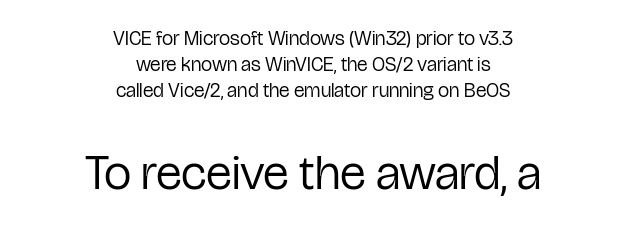
Q: Is the text bold? A: No.
Q: Is the text italic (slanted)? A: No, it is upright.
Q: Is the typeface a serif or a sans-serif typeface? A: Sans-serif.
Q: Is the text underlined? A: No.
Q: How is the paragraph aligned? A: Centered.
Q: Is the spacing between letters normal or unusually wide? A: Normal.
Q: Is the spacing between lines tight, normal or loose? A: Normal.
Q: Which block of text is set in a larger size, the first (top) or the second (bottom)? A: The second (bottom) one.
Q: Width (condensed, normal, or wide)? A: Condensed.
Q: Stroke contrast? A: Low.
Q: x-height? A: Medium.
Q: Monospaced? A: No.
